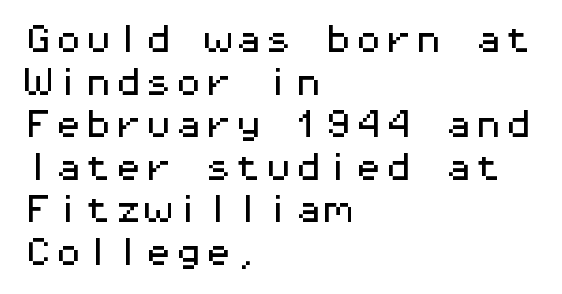
{"serif": "no", "italic": "no", "width": "wide", "stroke_contrast": "medium", "x_height": "medium", "monospaced": "yes", "underline": "no", "align": "left", "line_spacing": "normal", "line_spacing_ratio": 1.42, "letter_spacing": "normal", "letter_spacing_em": 0.0, "glyph_px": 30}
